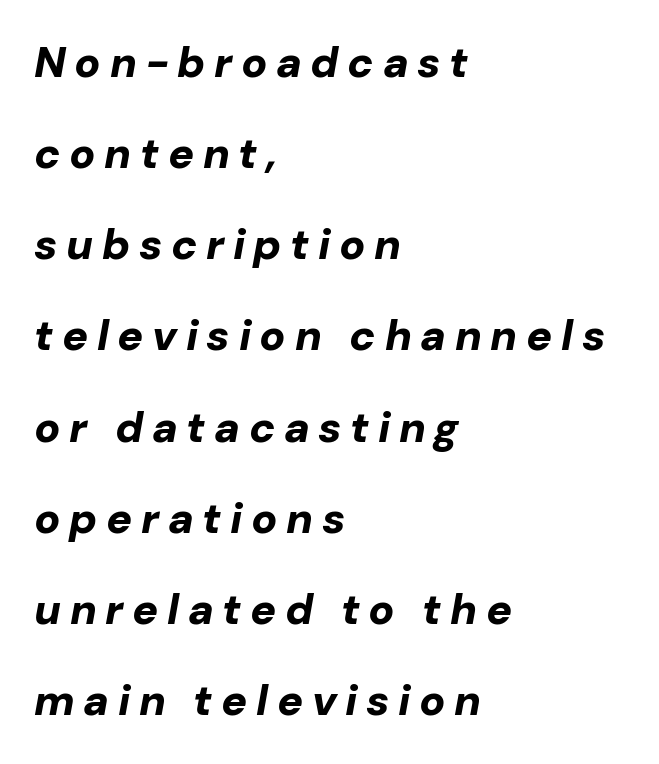
Q: Is the text bold? A: Yes.
Q: Is the text italic (slanted)? A: Yes, it leans right by about 10 degrees.
Q: Is the text underlined? A: No.
Q: How is the paragraph aligned? A: Left-aligned.
Q: Is the spacing between letters normal or unusually wide? A: Unusually wide.
Q: Is the spacing between lines tight, normal or loose? A: Loose.
Q: Width (condensed, normal, or wide)? A: Normal.
Q: Stroke contrast? A: Low.
Q: x-height? A: Medium.
Q: Monospaced? A: No.
